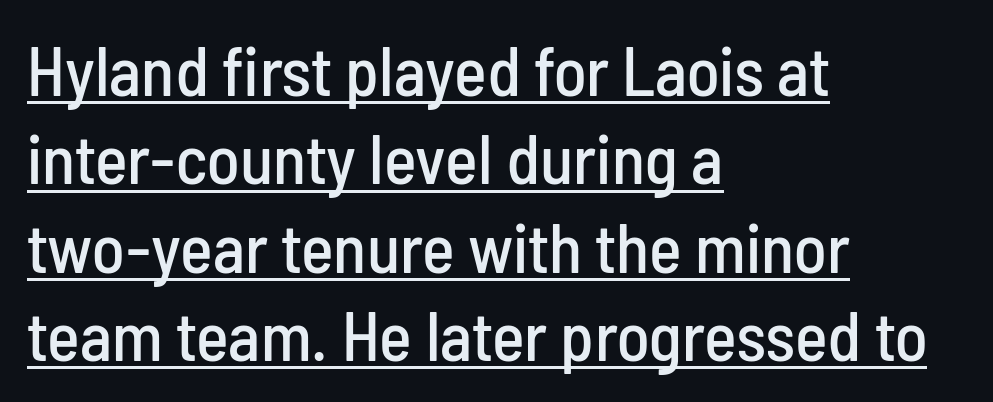
Line spacing here is normal. The rendering keeps characters at their native spacing. If you drew a ruler down the left edge, every line would touch it. Are there feet on the stems? There aren't — it's a sans. Is there an underline? Yes — a line sits under the letters. Italic? Not at all — the glyphs are vertical.
